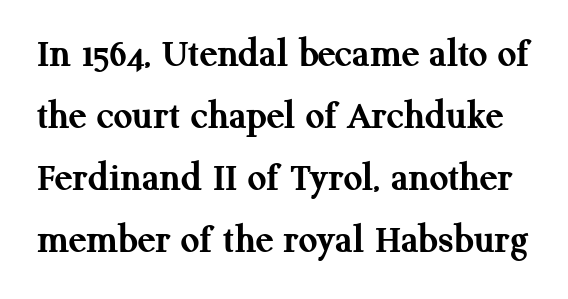
Q: Is the text bold? A: Yes.
Q: Is the text italic (slanted)? A: No, it is upright.
Q: Is the typeface a serif or a sans-serif typeface? A: Serif.
Q: Is the text underlined? A: No.
Q: Is the spacing between letters normal or unusually wide? A: Normal.
Q: Is the spacing between lines tight, normal or loose? A: Normal.
Q: Width (condensed, normal, or wide)? A: Normal.
Q: Stroke contrast? A: Medium.
Q: x-height? A: Medium.
Q: Monospaced? A: No.
